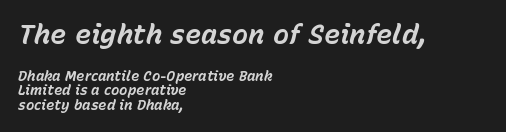
These lines were composed using italics. Glance below the letters and you will spot only blank space. In terms of weight, the rendering is a true, heavy bold. This sample uses plain, unmodified letter spacing.
